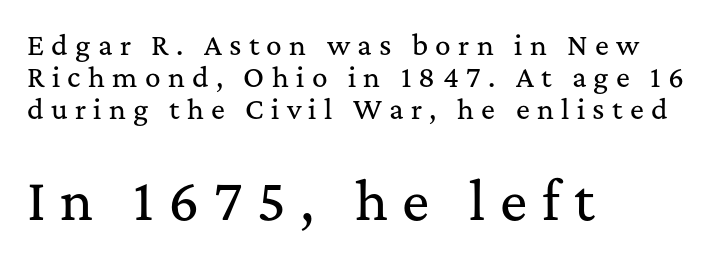
Q: Is the text italic (slanted)? A: No, it is upright.
Q: Is the typeface a serif or a sans-serif typeface? A: Serif.
Q: Is the text underlined? A: No.
Q: How is the paragraph aligned? A: Left-aligned.
Q: Is the spacing between letters normal or unusually wide? A: Unusually wide.
Q: Which block of text is set in a larger size, the first (top) or the second (bottom)? A: The second (bottom) one.
Q: Width (condensed, normal, or wide)? A: Normal.
Q: Stroke contrast? A: Medium.
Q: x-height? A: Medium.
Q: Monospaced? A: No.
